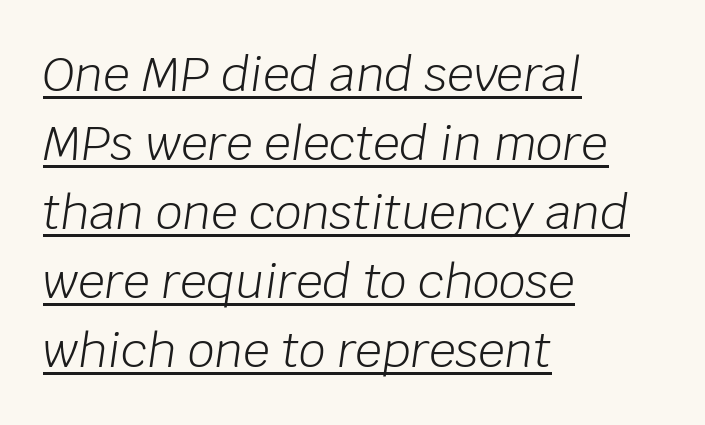
Q: Is the text bold? A: No.
Q: Is the text italic (slanted)? A: Yes, it leans right by about 8 degrees.
Q: Is the text underlined? A: Yes.
Q: How is the paragraph aligned? A: Left-aligned.
Q: Is the spacing between letters normal or unusually wide? A: Normal.
Q: Is the spacing between lines tight, normal or loose? A: Normal.
Q: Width (condensed, normal, or wide)? A: Normal.
Q: Stroke contrast? A: Low.
Q: x-height? A: Large.
Q: Monospaced? A: No.
